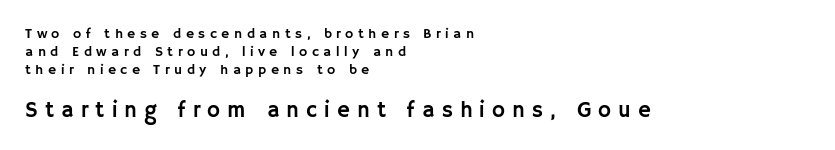
Typesetter's note — lower block bumped up in size, upper block left smaller. These lines sit exactly where default settings would place them. Nobody drew a line under any word here. The letters stand upright; this is a roman face.
